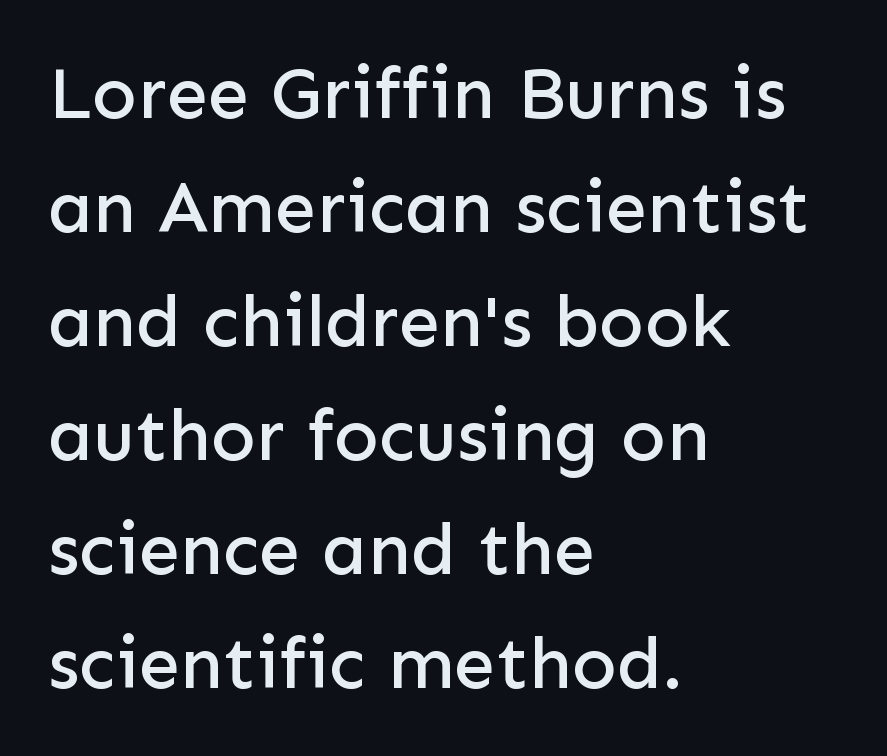
The image shows 74 px sans-serif type, upright; set left-aligned, normal line spacing (1.54x), normal letter spacing, not underlined; low stroke contrast and a medium x-height.
